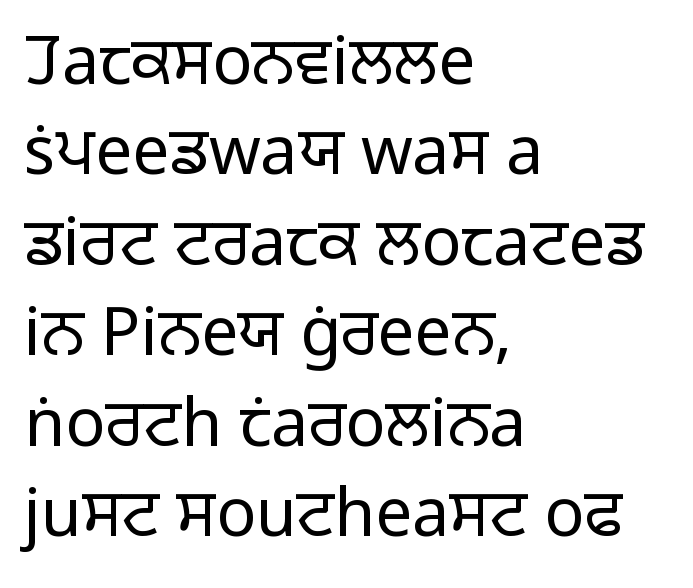
{"serif": "no", "italic": "no", "bold": "no", "weight": "light", "width": "normal", "stroke_contrast": "low", "x_height": "medium", "monospaced": "no", "underline": "no", "align": "left", "line_spacing": "normal", "line_spacing_ratio": 1.37, "letter_spacing": "normal", "letter_spacing_em": 0.0, "glyph_px": 66}
